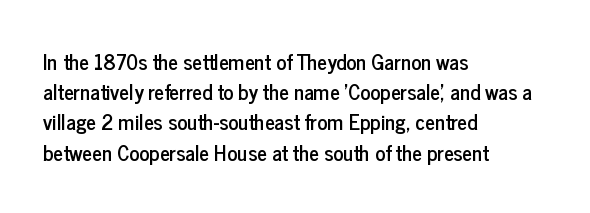
{"italic": "no", "underline": "no", "align": "left", "line_spacing": "normal", "line_spacing_ratio": 1.44, "letter_spacing": "normal", "letter_spacing_em": 0.0, "glyph_px": 21}
